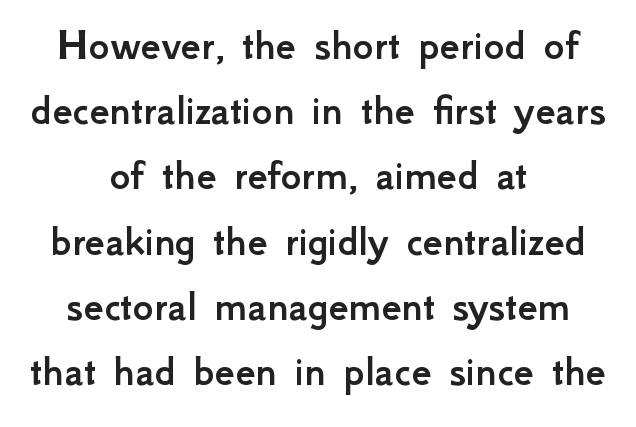
Q: Is the text italic (slanted)? A: No, it is upright.
Q: Is the typeface a serif or a sans-serif typeface? A: Sans-serif.
Q: Is the text underlined? A: No.
Q: How is the paragraph aligned? A: Centered.
Q: Is the spacing between letters normal or unusually wide? A: Normal.
Q: Is the spacing between lines tight, normal or loose? A: Normal.
Q: Width (condensed, normal, or wide)? A: Normal.
Q: Stroke contrast? A: Low.
Q: x-height? A: Small.
Q: Monospaced? A: No.
